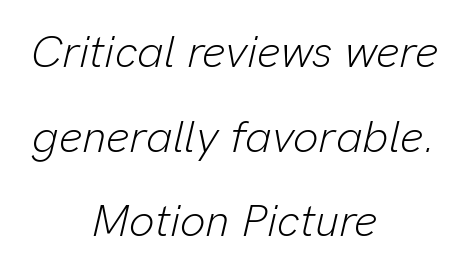
{"italic": "yes", "lean": "right", "slant_degrees": 13, "bold": "no", "weight": "light", "width": "normal", "stroke_contrast": "low", "x_height": "medium", "monospaced": "no", "underline": "no", "align": "center", "line_spacing_ratio": 1.88, "letter_spacing": "normal", "letter_spacing_em": 0.0, "glyph_px": 45}
